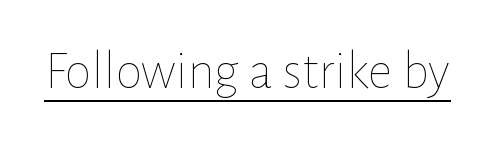
Q: Is the text bold? A: No.
Q: Is the text italic (slanted)? A: No, it is upright.
Q: Is the text underlined? A: Yes.
Q: Is the spacing between letters normal or unusually wide? A: Normal.
Q: Width (condensed, normal, or wide)? A: Normal.
Q: Stroke contrast? A: Low.
Q: x-height? A: Medium.
Q: Monospaced? A: No.
